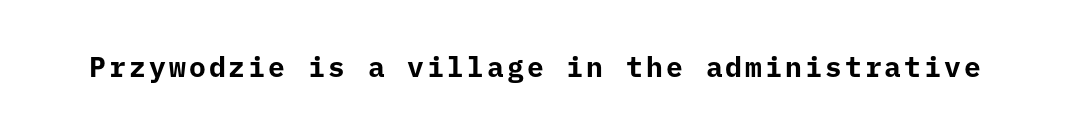
Set as a true bold cut, around the 700 mark. The gap between lines stays unmarked. Here the designer chose a console-style face with uniform glyph widths. The characters display no serif detailing; their extremities are plain. These lines were composed using upright roman letters.
